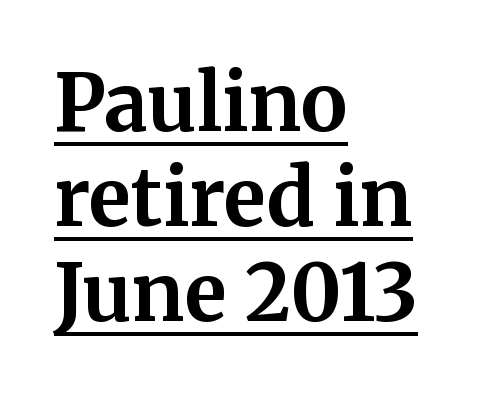
The image shows 78 px bold serif type, upright; set left-aligned, line spacing 1.22x, normal letter spacing, underlined; medium stroke contrast and a medium x-height.
